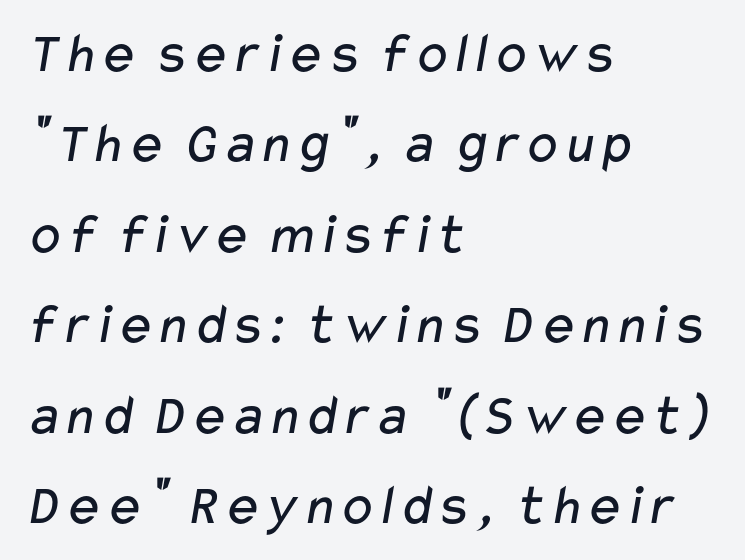
Q: Is the text bold? A: No.
Q: Is the typeface a serif or a sans-serif typeface? A: Sans-serif.
Q: Is the text underlined? A: No.
Q: How is the paragraph aligned? A: Left-aligned.
Q: Is the spacing between letters normal or unusually wide? A: Normal.
Q: Is the spacing between lines tight, normal or loose? A: Normal.
Q: Width (condensed, normal, or wide)? A: Wide.
Q: Stroke contrast? A: Low.
Q: x-height? A: Medium.
Q: Monospaced? A: No.
